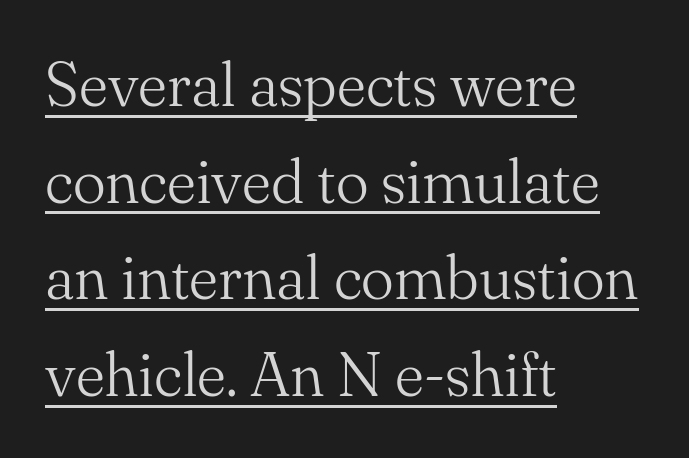
The image shows 62 px light serif type, upright; set left-aligned, normal line spacing (1.56x), normal letter spacing, underlined; medium stroke contrast and a small x-height.
